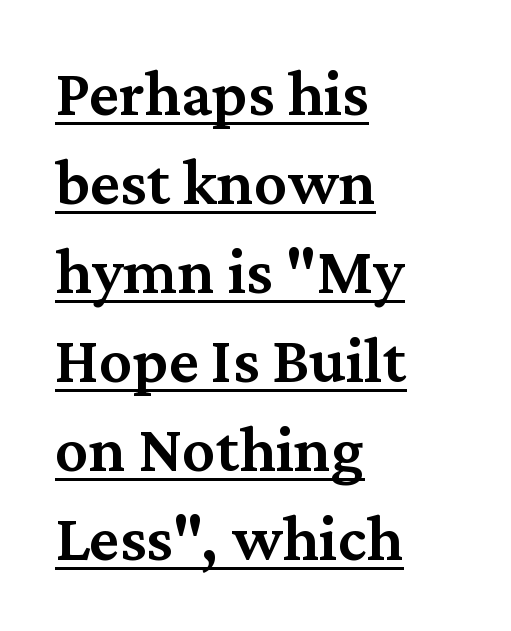
The specimen includes a rule beneath the text block's lines. Inter-character spacing is left at the font's built-in metrics. Every character sits straight up, as roman type does. The letters carry serifs — small finishing strokes at the ends of their stems.
